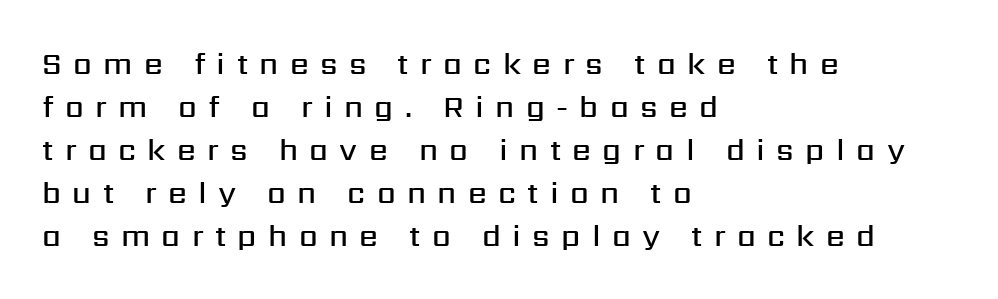
Q: Is the text bold? A: Semi-bold.
Q: Is the text italic (slanted)? A: No, it is upright.
Q: Is the typeface a serif or a sans-serif typeface? A: Sans-serif.
Q: Is the text underlined? A: No.
Q: How is the paragraph aligned? A: Left-aligned.
Q: Is the spacing between letters normal or unusually wide? A: Unusually wide.
Q: Is the spacing between lines tight, normal or loose? A: Normal.
Q: Width (condensed, normal, or wide)? A: Normal.
Q: Stroke contrast? A: Medium.
Q: x-height? A: Medium.
Q: Monospaced? A: No.
